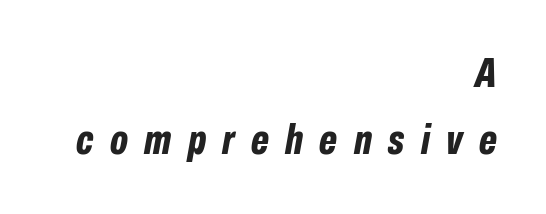
This is heavy type, rendered in bold. The leading is moderate, giving the passage an even texture. Casual observation: everything's shoved over to the right. Compared with ordinary roman type, these characters are visibly tilted. The glyphs are unaccompanied by any horizontal stroke below them.
